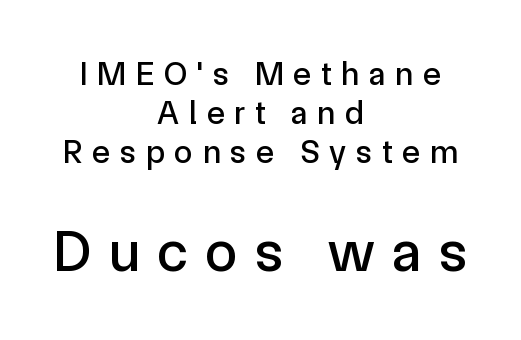
{"serif": "no", "italic": "no", "width": "normal", "x_height": "medium", "monospaced": "no", "underline": "no", "align": "center", "line_spacing_ratio": 1.18, "letter_spacing": "wide", "letter_spacing_em": 0.3, "larger_block": "second", "size_ratio": 1.76, "glyph_px": 58}
